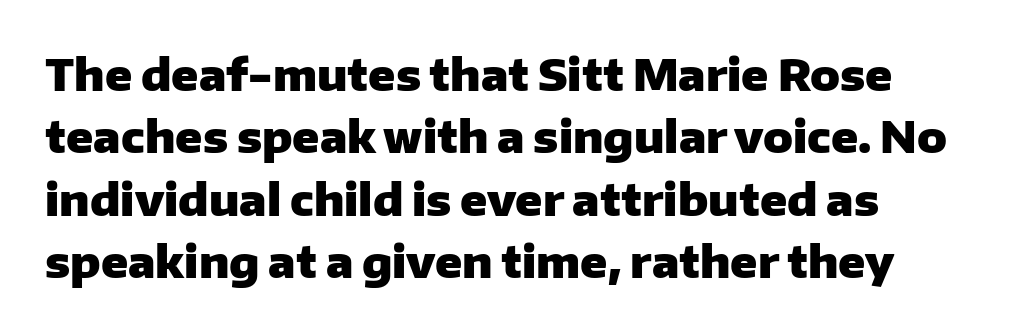
Any mark beneath the type? The region is blank. The passage shown is typed in a proportional face where columns would drift. This sample uses plain, unmodified letter spacing. Evenly set lines give the paragraph a standard silhouette.
